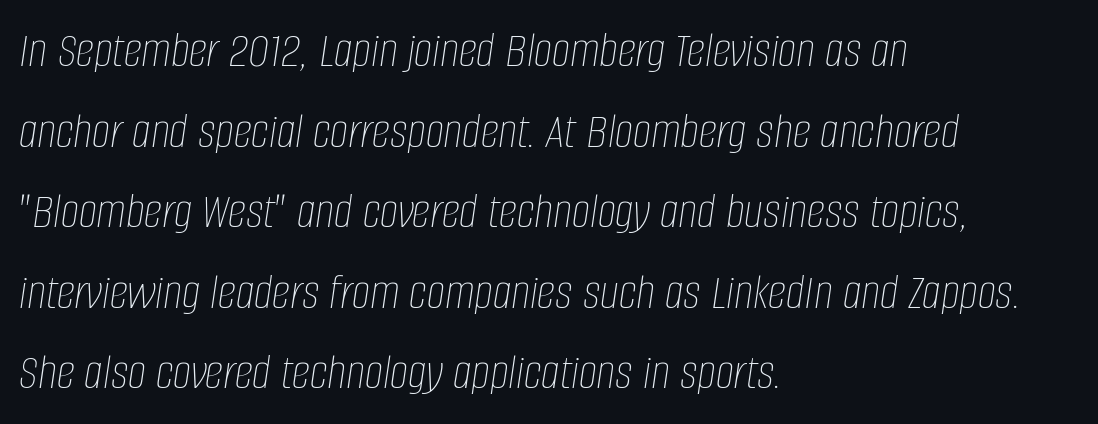
The passage shown stacks its lines at a standard gap. The letters advance in unequal steps, a hallmark of proportional type. The cut favours lightness, reaching ordinary text weight at its darkest. No extra tracking has been applied to these lines.
